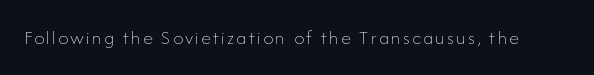
The image shows 20 px text type, upright; set not underlined.
